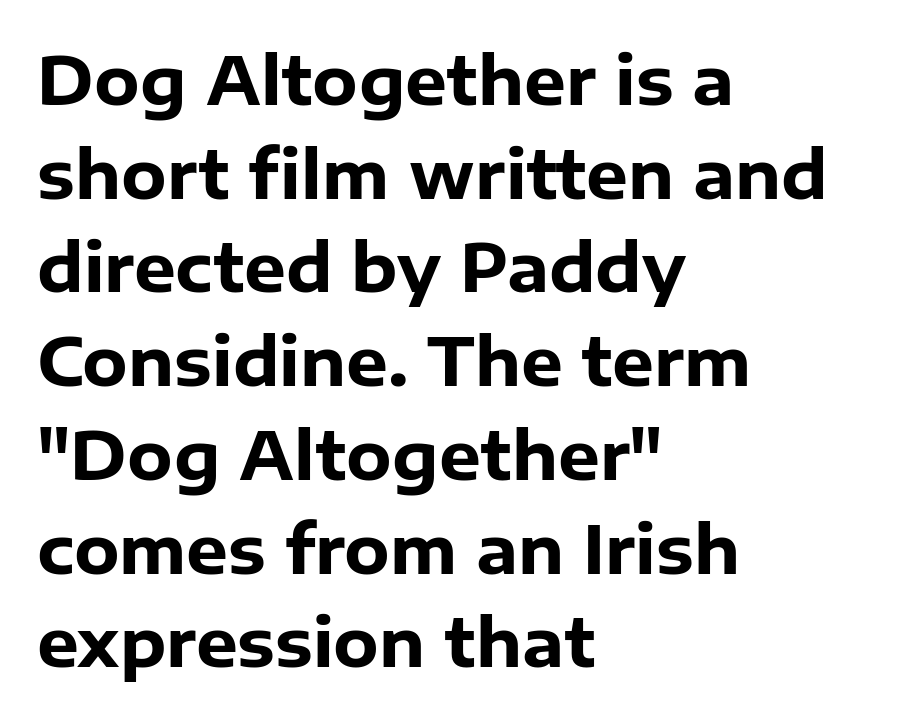
Q: Is the text bold? A: Yes.
Q: Is the text italic (slanted)? A: No, it is upright.
Q: Is the typeface a serif or a sans-serif typeface? A: Sans-serif.
Q: Is the text underlined? A: No.
Q: How is the paragraph aligned? A: Left-aligned.
Q: Is the spacing between letters normal or unusually wide? A: Normal.
Q: Is the spacing between lines tight, normal or loose? A: Normal.
Q: Width (condensed, normal, or wide)? A: Normal.
Q: Stroke contrast? A: Low.
Q: x-height? A: Medium.
Q: Monospaced? A: No.
